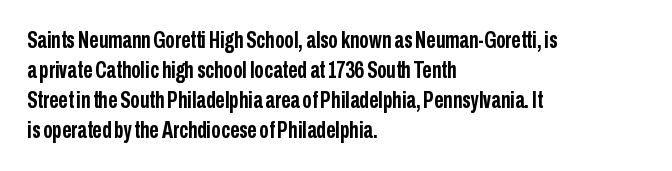
The image shows 23 px bold type, upright; set left-aligned, normal line spacing (1.31x), normal letter spacing, not underlined.
